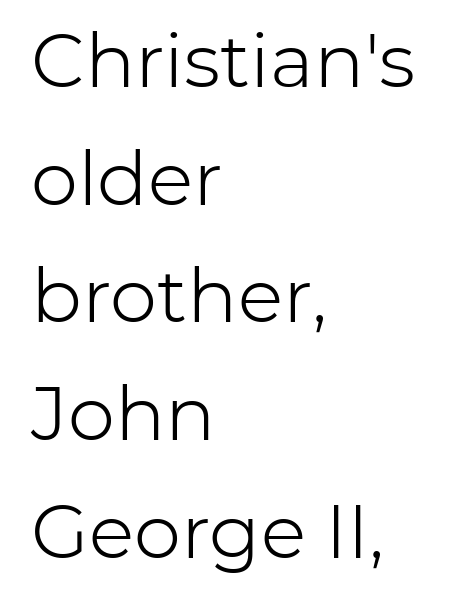
Q: Is the text bold? A: No.
Q: Is the text italic (slanted)? A: No, it is upright.
Q: Is the typeface a serif or a sans-serif typeface? A: Sans-serif.
Q: Is the text underlined? A: No.
Q: How is the paragraph aligned? A: Left-aligned.
Q: Is the spacing between letters normal or unusually wide? A: Normal.
Q: Is the spacing between lines tight, normal or loose? A: Normal.
Q: Width (condensed, normal, or wide)? A: Normal.
Q: Stroke contrast? A: Low.
Q: x-height? A: Medium.
Q: Monospaced? A: No.
